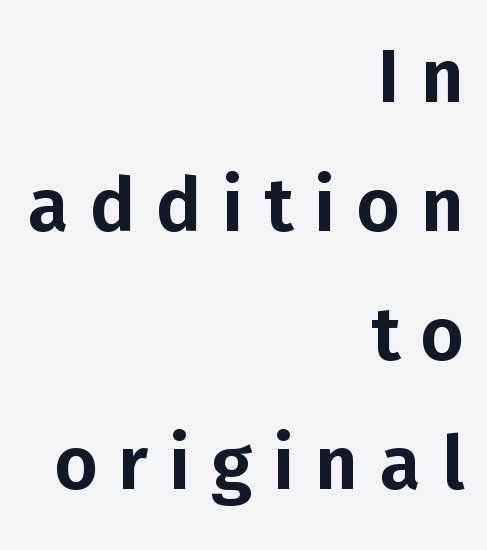
{"serif": "no", "italic": "no", "width": "normal", "stroke_contrast": "low", "x_height": "medium", "monospaced": "no", "underline": "no", "align": "right", "line_spacing_ratio": 1.72, "letter_spacing": "wide", "letter_spacing_em": 0.28, "glyph_px": 75}
